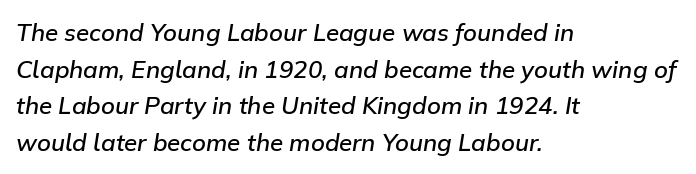
The space beneath each line is pristine and unruled. Slant detected: the letters are inclined. Slightly chunky letters — semibold, I'd say, not full bold. Each word holds together tightly as a unit, with standard inter-letter gaps. Quick note: interline space is typical. Teacher's note: observe the even left margin — that is flush-left alignment.
